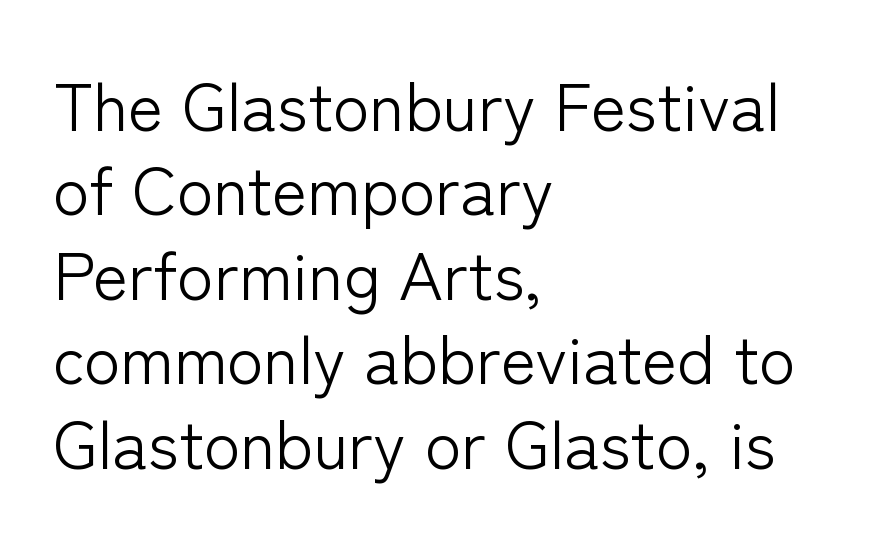
Words float on clear page, feet unadorned. You can tell it's not italic because the verticals are truly vertical. Here the designer chose a conventional face with non-uniform glyph widths. Short note: letters normally spaced. A classic flush-left, rag-right setting is used for this passage.
